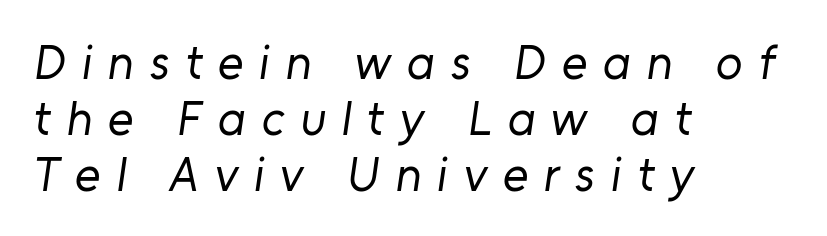
Q: Is the text bold? A: No.
Q: Is the typeface a serif or a sans-serif typeface? A: Sans-serif.
Q: Is the text underlined? A: No.
Q: How is the paragraph aligned? A: Left-aligned.
Q: Is the spacing between letters normal or unusually wide? A: Unusually wide.
Q: Is the spacing between lines tight, normal or loose? A: Tight.
Q: Width (condensed, normal, or wide)? A: Normal.
Q: Stroke contrast? A: Low.
Q: x-height? A: Medium.
Q: Monospaced? A: No.
